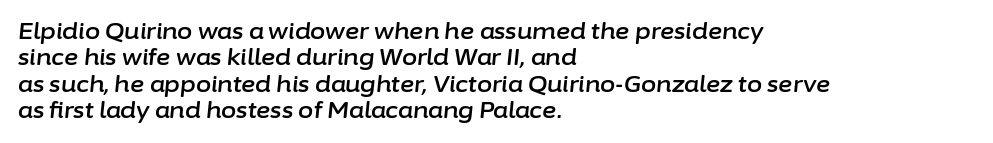
The image shows 22 px text type, italic (leaning right); set left-aligned, line spacing 1.2x, normal letter spacing, not underlined.
